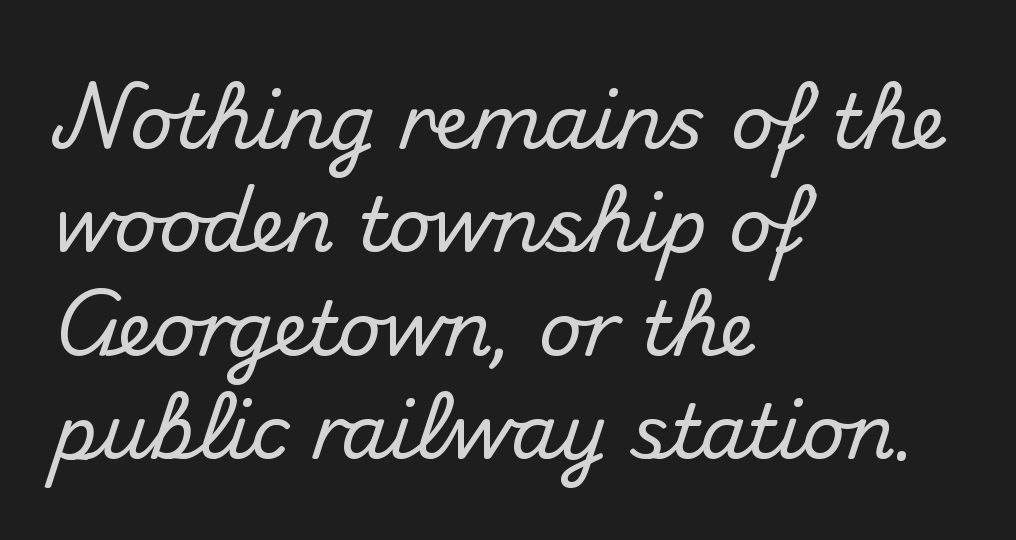
{"serif": "no", "width": "normal", "stroke_contrast": "medium", "x_height": "small", "monospaced": "no", "underline": "no", "align": "left", "line_spacing": "normal", "line_spacing_ratio": 1.38, "letter_spacing": "normal", "letter_spacing_em": 0.0, "glyph_px": 75}
